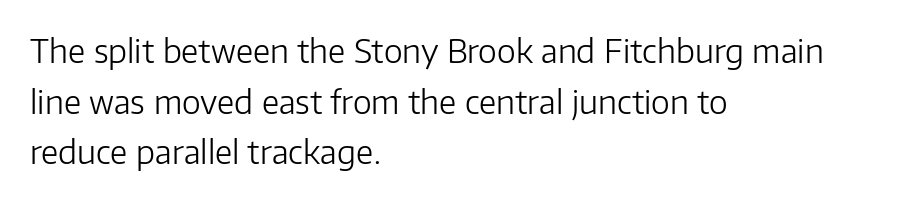
The image shows 32 px light sans-serif type, upright; set left-aligned, normal line spacing (1.58x), normal letter spacing, not underlined; low stroke contrast and a medium x-height.
